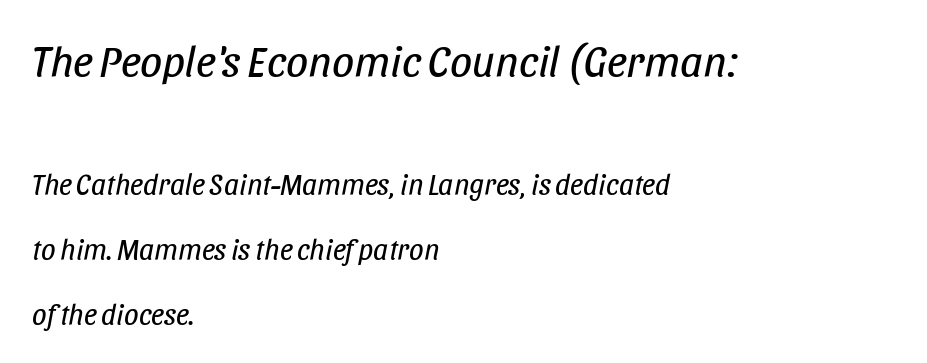
{"italic": "yes", "lean": "right", "slant_degrees": 11, "bold": "no", "weight": "regular", "width": "condensed", "stroke_contrast": "low", "x_height": "large", "monospaced": "no", "underline": "no", "align": "left", "line_spacing": "loose", "line_spacing_ratio": 2.23, "letter_spacing": "normal", "letter_spacing_em": 0.0, "larger_block": "first", "size_ratio": 1.52, "glyph_px": 44}
